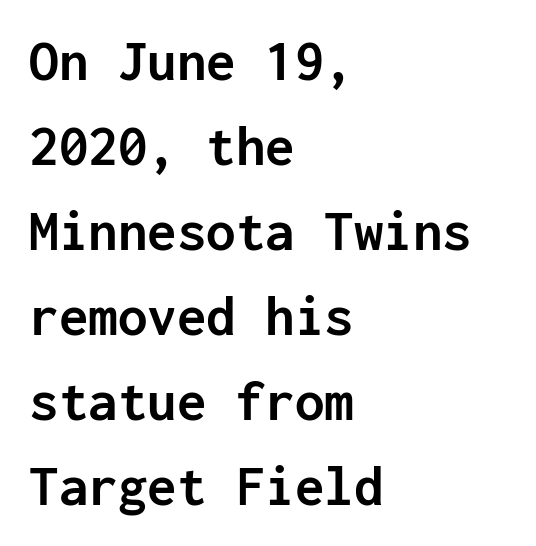
Q: Is the text bold? A: Yes.
Q: Is the text italic (slanted)? A: No, it is upright.
Q: Is the typeface a serif or a sans-serif typeface? A: Sans-serif.
Q: Is the text underlined? A: No.
Q: How is the paragraph aligned? A: Left-aligned.
Q: Is the spacing between letters normal or unusually wide? A: Normal.
Q: Is the spacing between lines tight, normal or loose? A: Normal.
Q: Width (condensed, normal, or wide)? A: Normal.
Q: Stroke contrast? A: Low.
Q: x-height? A: Medium.
Q: Monospaced? A: Yes.
